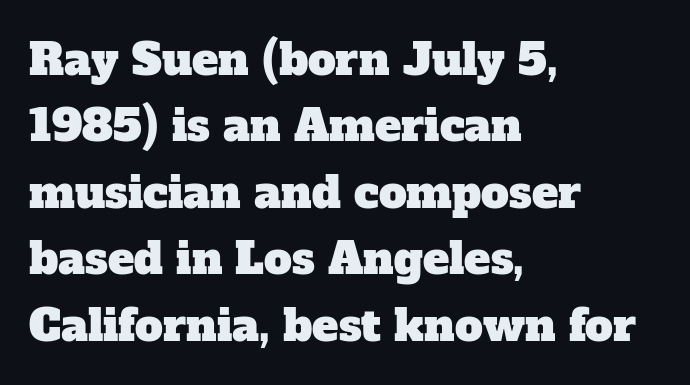
Q: Is the typeface a serif or a sans-serif typeface? A: Serif.
Q: Is the text underlined? A: No.
Q: How is the paragraph aligned? A: Left-aligned.
Q: Is the spacing between letters normal or unusually wide? A: Normal.
Q: Is the spacing between lines tight, normal or loose? A: Normal.
Q: Width (condensed, normal, or wide)? A: Normal.
Q: Stroke contrast? A: Low.
Q: x-height? A: Medium.
Q: Monospaced? A: No.
